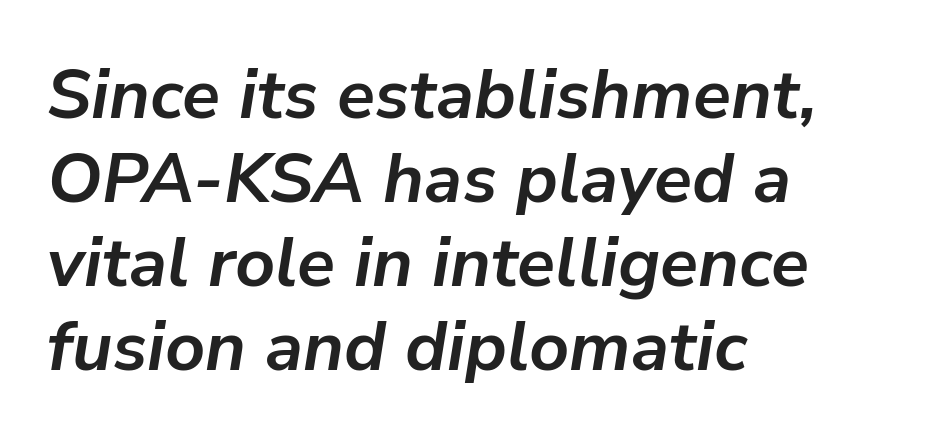
{"italic": "yes", "lean": "right", "slant_degrees": 9, "bold": "yes", "weight": "semibold", "width": "normal", "stroke_contrast": "low", "x_height": "medium", "monospaced": "no", "underline": "no", "align": "left", "line_spacing_ratio": 1.2, "letter_spacing": "normal", "letter_spacing_em": 0.0, "glyph_px": 70}
